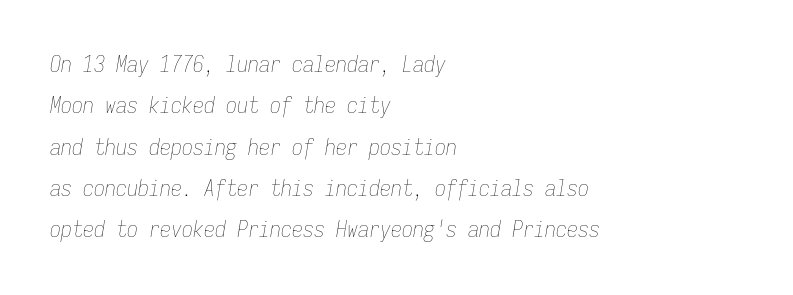
The image shows 22 px text type, italic (leaning right); set left-aligned, line spacing 1.88x, normal letter spacing, not underlined.
